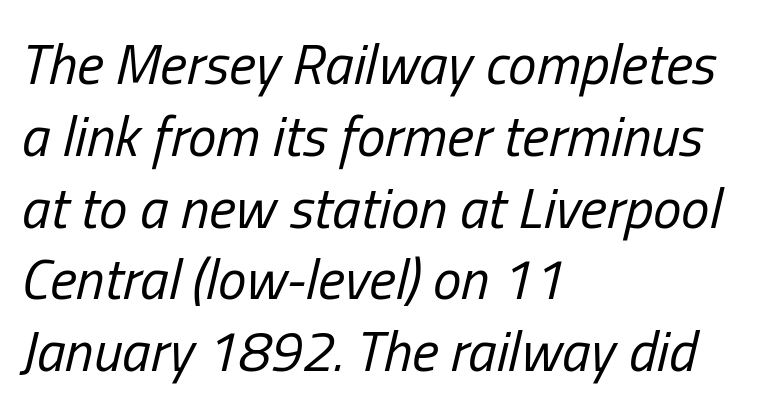
Q: Is the text bold? A: No.
Q: Is the text italic (slanted)? A: Yes, it leans right by about 13 degrees.
Q: Is the text underlined? A: No.
Q: How is the paragraph aligned? A: Left-aligned.
Q: Is the spacing between letters normal or unusually wide? A: Normal.
Q: Is the spacing between lines tight, normal or loose? A: Normal.
Q: Width (condensed, normal, or wide)? A: Condensed.
Q: Stroke contrast? A: Low.
Q: x-height? A: Medium.
Q: Monospaced? A: No.
